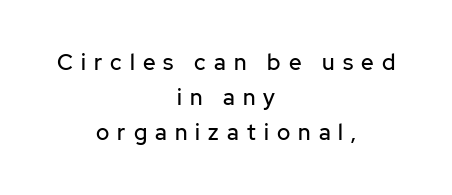
No italicization has been applied; the sample stays upright. The passage shown stacks its lines at a standard gap. Check the space under the baseline: it is left empty. Tracking here is generous; glyphs stand well apart from one another. Teacher's note: observe the equal gaps on both sides — that is centered alignment.
